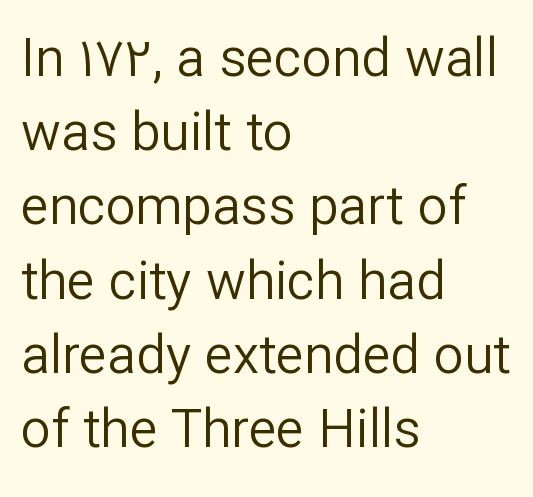
Is there any slant? The stems are plumb. Do the characters align in a grid? No, the font is proportional. Words appear dense and cohesive because spacing is normal. This rendering features lettering with no underline.
